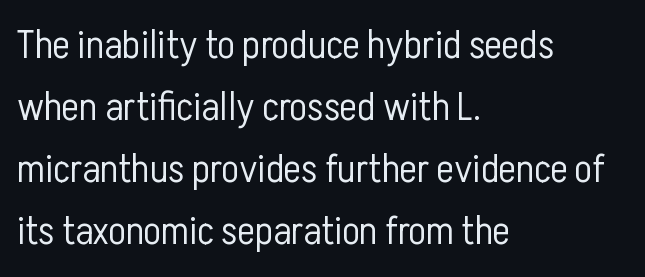
Rule under the text: the space is simply empty. If you drew a line through each stem, it would be perfectly vertical. The line-height multiplier appears to be the usual default. On a weight scale, this lands at 450 or below. Varying glyph widths throughout — classic text-font behaviour.
